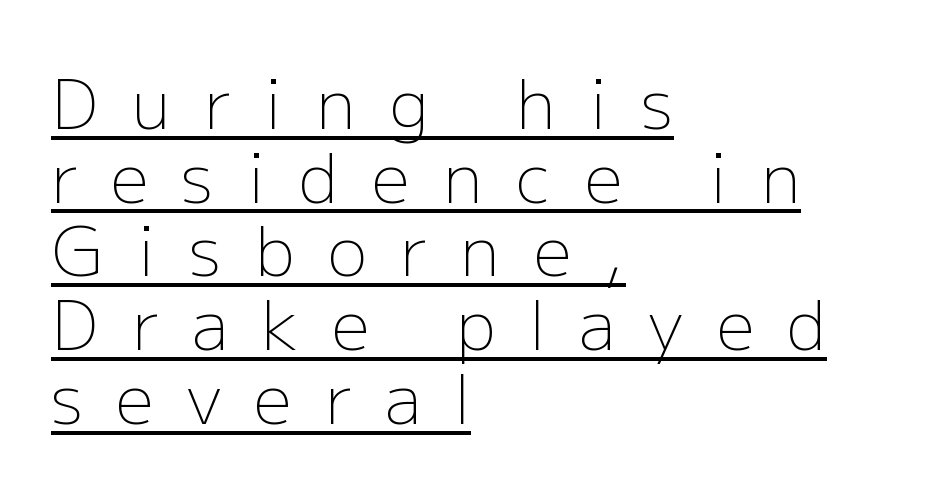
Spacing verdict: proportional, widths tailored to each character. You could only call the tracking loose — the letters float apart. Vertical strokes here are truly vertical. The strokes are not fattened; the text isn't bold. A rule runs beneath these lines of type. One glance says dense: line gaps are narrower than usual.
